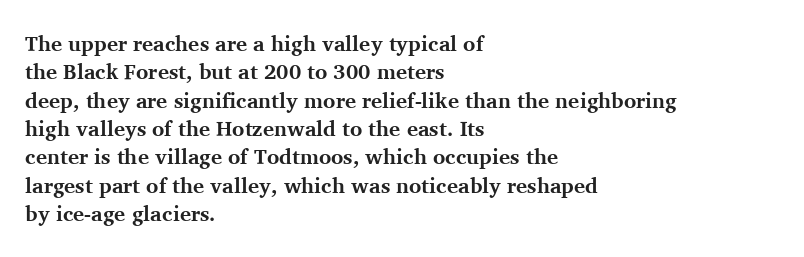
The image shows 21 px bold type, upright; set left-aligned, normal line spacing (1.35x), normal letter spacing, not underlined.
